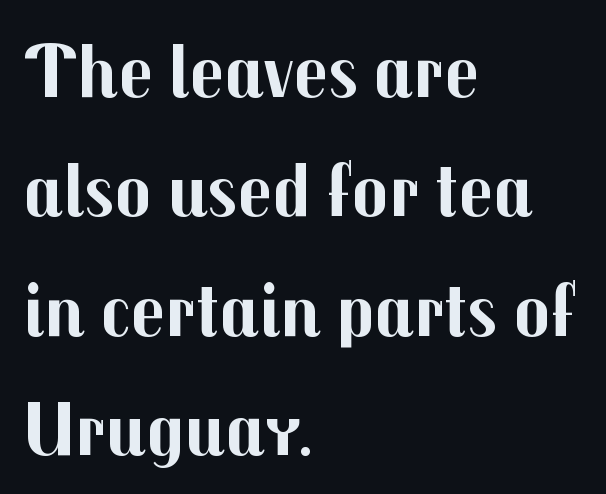
Q: Is the text bold? A: Yes.
Q: Is the text italic (slanted)? A: No, it is upright.
Q: Is the typeface a serif or a sans-serif typeface? A: Sans-serif.
Q: Is the text underlined? A: No.
Q: How is the paragraph aligned? A: Left-aligned.
Q: Is the spacing between letters normal or unusually wide? A: Normal.
Q: Is the spacing between lines tight, normal or loose? A: Normal.
Q: Width (condensed, normal, or wide)? A: Normal.
Q: Stroke contrast? A: Medium.
Q: x-height? A: Medium.
Q: Monospaced? A: No.
